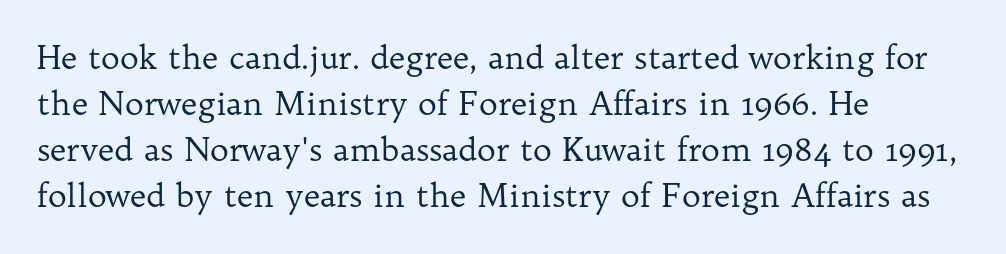
{"serif": "yes", "italic": "no", "bold": "no", "weight": "regular", "width": "normal", "stroke_contrast": "low", "x_height": "medium", "monospaced": "no", "underline": "no", "align": "left", "line_spacing": "normal", "line_spacing_ratio": 1.44, "letter_spacing": "normal", "letter_spacing_em": 0.0, "glyph_px": 32}
